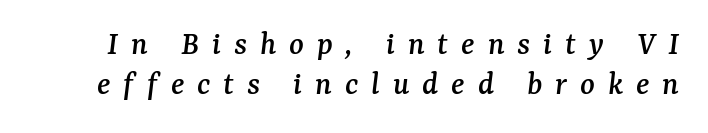
Note the varied advance widths — an 'i' is clearly narrower than an 'm'. You can tell it's italic because the verticals aren't actually vertical. Inter-character spacing is expanded well beyond the font's built-in metrics. The words here are not underlined. The typeface chosen for these lines features serifs.
